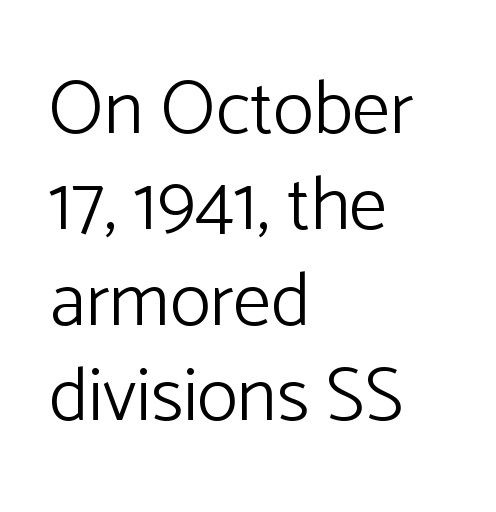
The image shows 76 px light sans-serif type, upright; set left-aligned, normal line spacing (1.26x), normal letter spacing, not underlined; low stroke contrast and a medium x-height.
